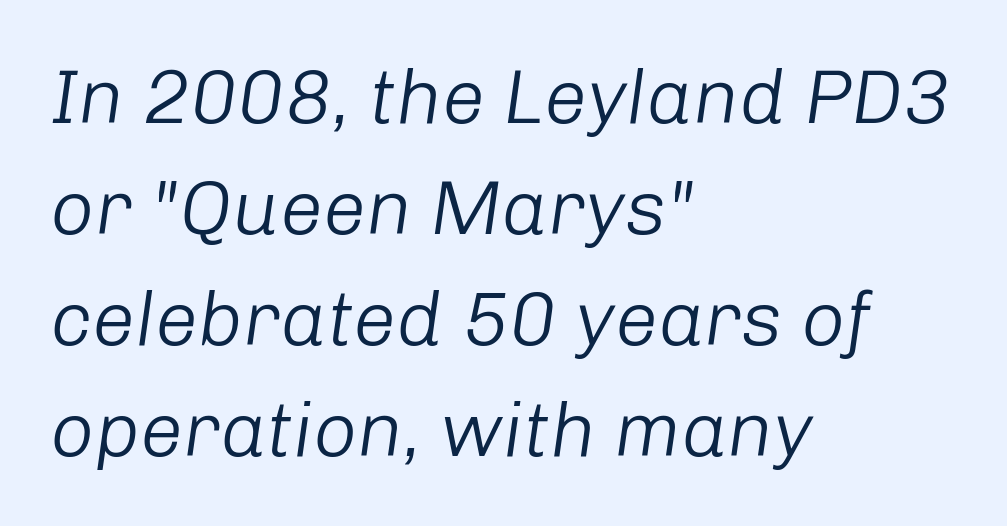
Check under the words: just untouched page. These lines keep a tight, regular rhythm from letter to letter. Each stroke keeps to a modest, everyday thickness or less. The face used here has a pronounced slope to its letters. The letters advance in unequal steps, a hallmark of proportional type.
